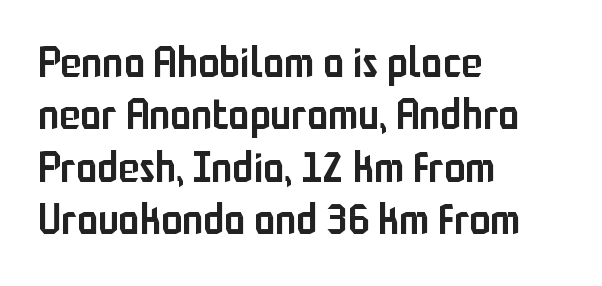
{"serif": "no", "italic": "no", "bold": "semi", "weight": "semibold", "width": "condensed", "stroke_contrast": "low", "x_height": "medium", "monospaced": "no", "underline": "no", "align": "left", "line_spacing_ratio": 1.22, "letter_spacing": "normal", "letter_spacing_em": 0.0, "glyph_px": 43}
